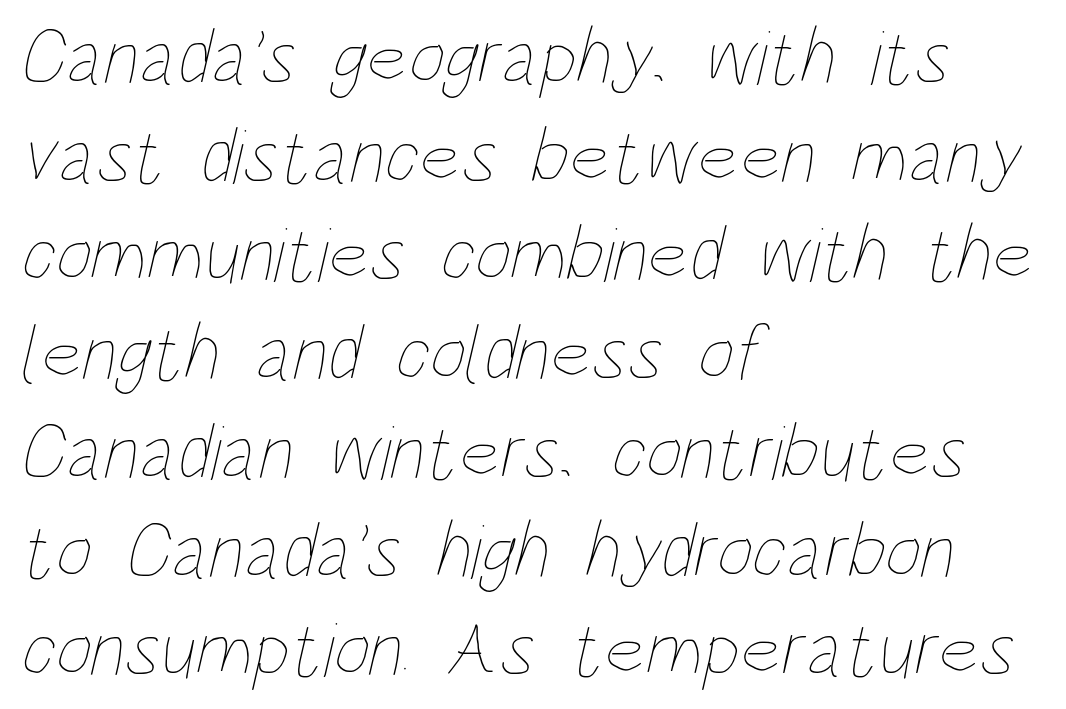
This sample has the flowing, uneven cadence of proportional lettering. Caption: face not bold, strokes unweighted. Normally led — the rows are evenly, conventionally spaced. There is no visible air inserted between adjacent glyphs.
